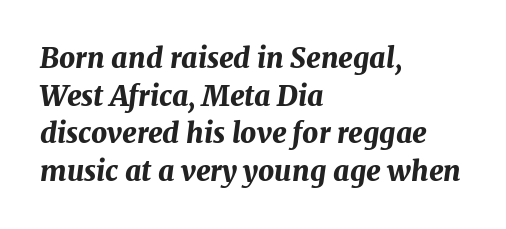
The image shows 28 px bold type, italic (leaning right); set left-aligned, normal line spacing (1.34x), normal letter spacing, not underlined; medium stroke contrast and a medium x-height.
